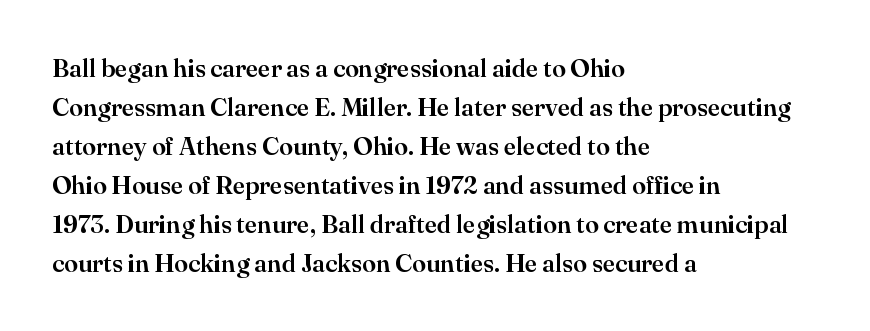
{"italic": "no", "underline": "no", "align": "left", "line_spacing": "normal", "line_spacing_ratio": 1.56, "letter_spacing": "normal", "letter_spacing_em": 0.0, "glyph_px": 25}
